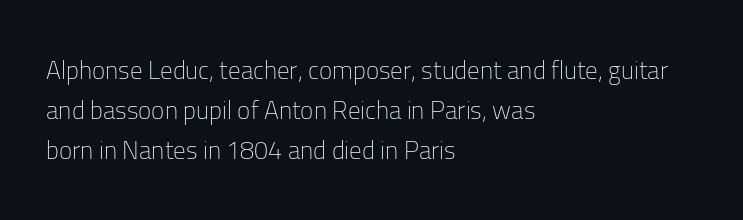
{"italic": "no", "bold": "no", "underline": "no", "align": "left", "line_spacing": "normal", "line_spacing_ratio": 1.6, "letter_spacing": "normal", "letter_spacing_em": 0.0, "glyph_px": 25}
